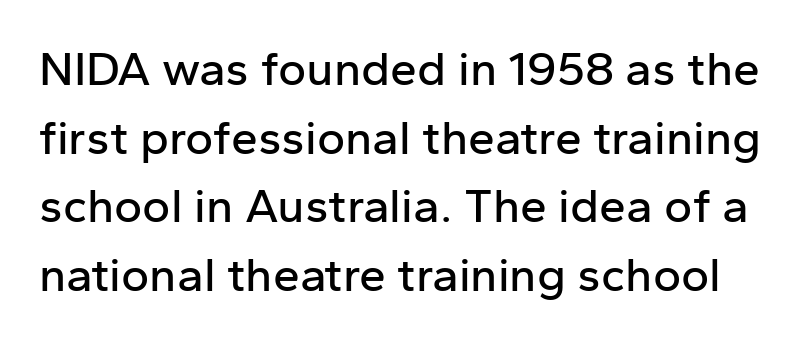
{"serif": "no", "italic": "no", "width": "normal", "stroke_contrast": "low", "x_height": "medium", "monospaced": "no", "underline": "no", "line_spacing": "normal", "line_spacing_ratio": 1.43, "letter_spacing": "normal", "letter_spacing_em": 0.0, "glyph_px": 48}
